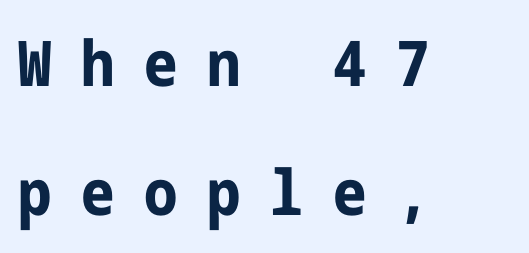
Q: Is the text bold? A: Yes.
Q: Is the text italic (slanted)? A: No, it is upright.
Q: Is the typeface a serif or a sans-serif typeface? A: Sans-serif.
Q: Is the text underlined? A: No.
Q: How is the paragraph aligned? A: Left-aligned.
Q: Is the spacing between letters normal or unusually wide? A: Unusually wide.
Q: Is the spacing between lines tight, normal or loose? A: Loose.
Q: Width (condensed, normal, or wide)? A: Condensed.
Q: Stroke contrast? A: Low.
Q: x-height? A: Medium.
